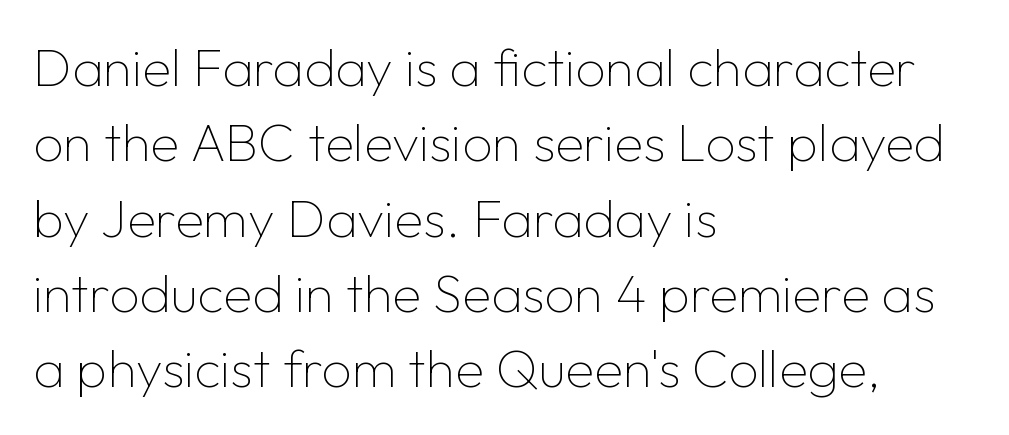
The image shows 53 px thin sans-serif type, upright; set left-aligned, normal line spacing (1.42x), normal letter spacing, not underlined; low stroke contrast and a medium x-height.
